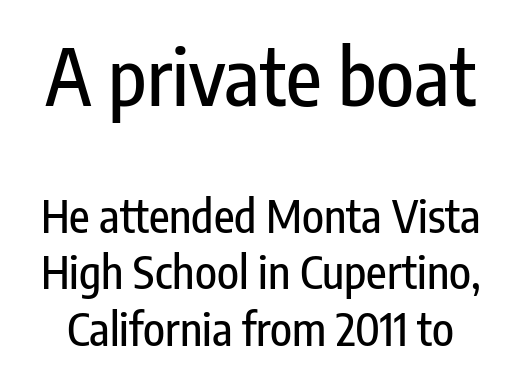
{"serif": "no", "italic": "no", "width": "condensed", "stroke_contrast": "low", "x_height": "medium", "monospaced": "no", "underline": "no", "line_spacing": "normal", "line_spacing_ratio": 1.26, "letter_spacing": "normal", "letter_spacing_em": 0.0, "larger_block": "first", "size_ratio": 1.73, "glyph_px": 78}
